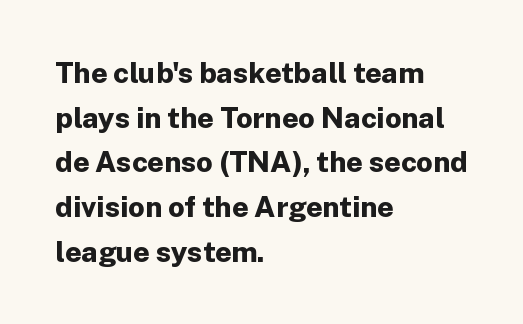
A typesetter would call this proportional, since set widths differ per character. In terms of letterspacing, this is plain default setting. The passage shown is typeset with a sans-serif family. The foot of each line stays bare and open. Line spacing here is normal.
